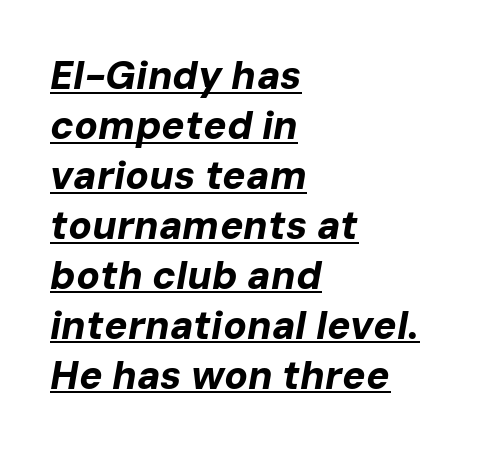
Vertically, the passage feels balanced, rows spaced as you'd expect. Is the block centered? No — it sits flush against the left margin. What weight is shown? A full bold with thick strokes. Character widths vary here, with narrow letters taking less room than wide ones.
